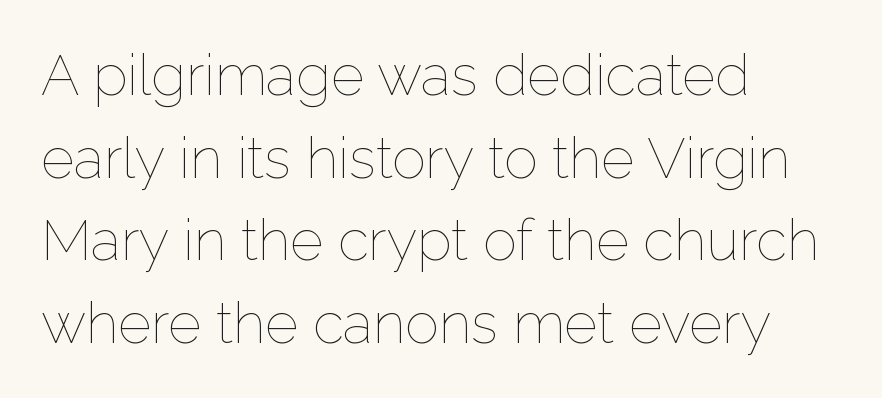
Q: Is the text bold? A: No.
Q: Is the text italic (slanted)? A: No, it is upright.
Q: Is the text underlined? A: No.
Q: How is the paragraph aligned? A: Left-aligned.
Q: Is the spacing between letters normal or unusually wide? A: Normal.
Q: Is the spacing between lines tight, normal or loose? A: Normal.
Q: Width (condensed, normal, or wide)? A: Normal.
Q: Stroke contrast? A: Low.
Q: x-height? A: Medium.
Q: Monospaced? A: No.
